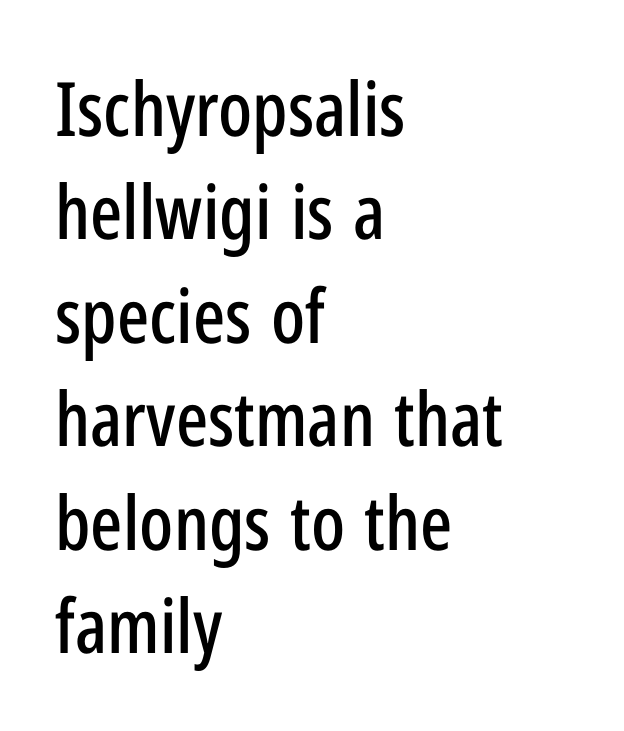
Q: Is the text italic (slanted)? A: No, it is upright.
Q: Is the typeface a serif or a sans-serif typeface? A: Sans-serif.
Q: Is the text underlined? A: No.
Q: How is the paragraph aligned? A: Left-aligned.
Q: Is the spacing between letters normal or unusually wide? A: Normal.
Q: Is the spacing between lines tight, normal or loose? A: Normal.
Q: Width (condensed, normal, or wide)? A: Condensed.
Q: Stroke contrast? A: Low.
Q: x-height? A: Medium.
Q: Monospaced? A: No.
